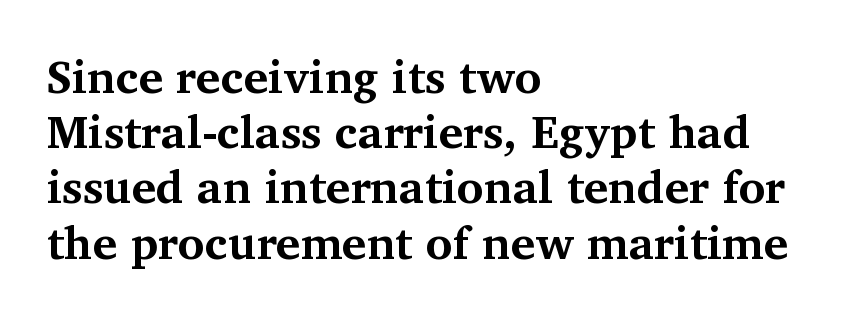
The image shows 46 px bold serif type, upright; set left-aligned, line spacing 1.2x, normal letter spacing, not underlined; medium stroke contrast and a medium x-height.
